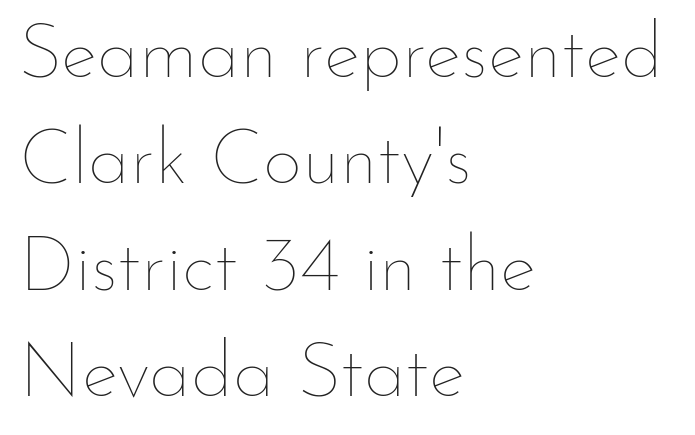
Q: Is the text bold? A: No.
Q: Is the text italic (slanted)? A: No, it is upright.
Q: Is the text underlined? A: No.
Q: How is the paragraph aligned? A: Left-aligned.
Q: Is the spacing between letters normal or unusually wide? A: Normal.
Q: Is the spacing between lines tight, normal or loose? A: Normal.
Q: Width (condensed, normal, or wide)? A: Normal.
Q: Stroke contrast? A: Low.
Q: x-height? A: Small.
Q: Monospaced? A: No.
